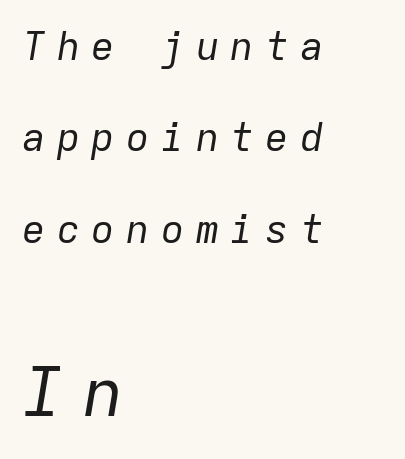
The image shows 68 px regular-weight type, italic (leaning right), monospaced; set left-aligned, loose line spacing (2.34x), unusually wide letter spacing (+0.29 em), not underlined; the second (bottom) block is 1.74x larger; low stroke contrast and a medium x-height.
